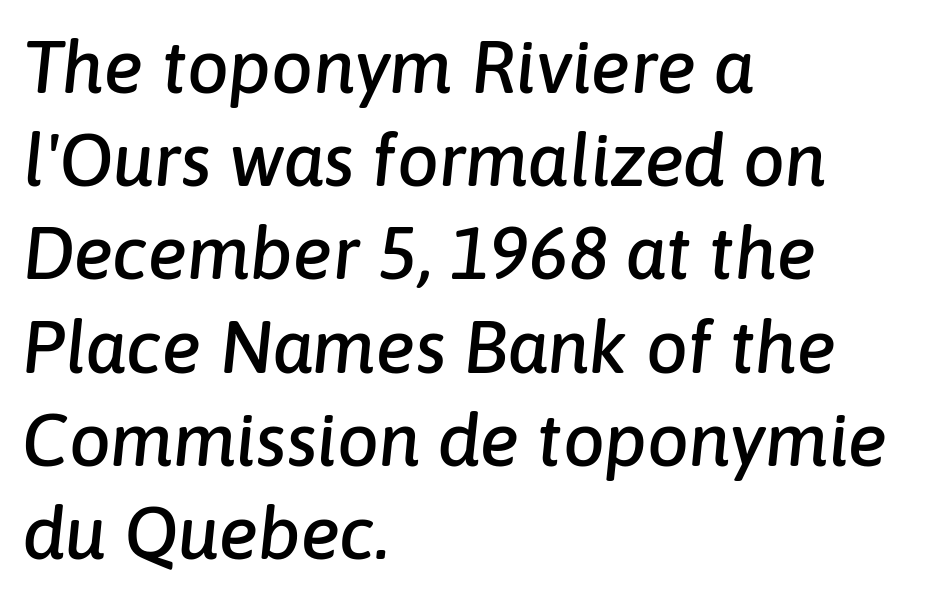
The image shows 74 px text type, italic (leaning right); set left-aligned, normal line spacing (1.26x), normal letter spacing, not underlined; low stroke contrast and a medium x-height.
